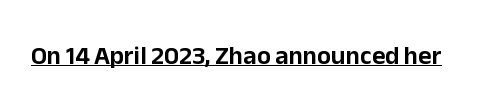
Q: Is the text italic (slanted)? A: No, it is upright.
Q: Is the text underlined? A: Yes.
Q: Is the spacing between letters normal or unusually wide? A: Normal.
